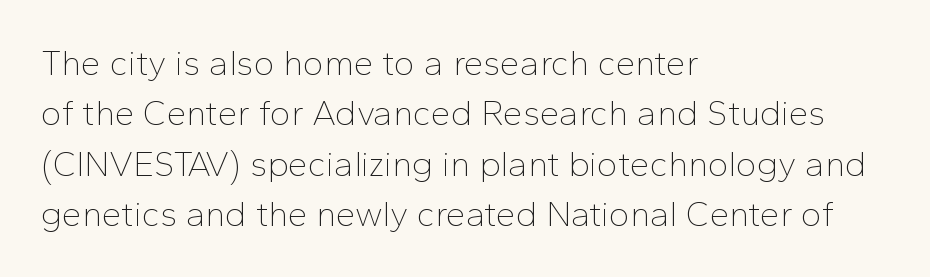
The image shows 35 px thin sans-serif type, upright; set left-aligned, normal line spacing (1.44x), normal letter spacing, not underlined; low stroke contrast and a medium x-height.
